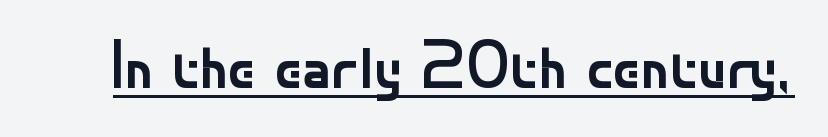
The characters display no serif detailing; their extremities are plain. Underlining? Definitely there. The font's upright variant was chosen for this text. These lines are rendered in a variable-pitch font. The weight tops out at a normal text grade. Characters follow at the spacing the type designer built in.
